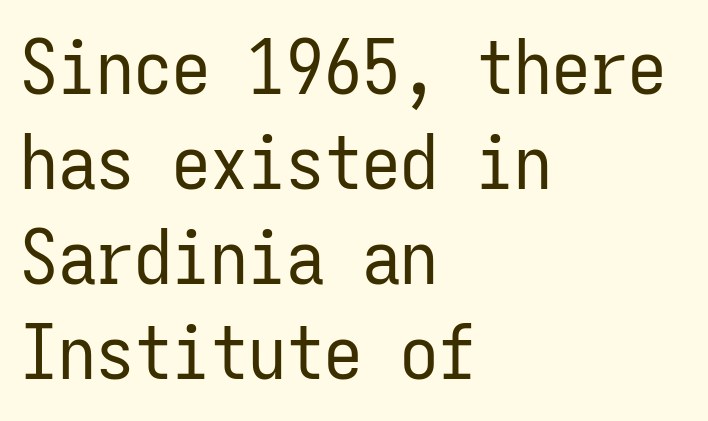
Q: Is the text bold? A: No.
Q: Is the text italic (slanted)? A: No, it is upright.
Q: Is the typeface a serif or a sans-serif typeface? A: Sans-serif.
Q: Is the text underlined? A: No.
Q: How is the paragraph aligned? A: Left-aligned.
Q: Is the spacing between letters normal or unusually wide? A: Normal.
Q: Is the spacing between lines tight, normal or loose? A: Normal.
Q: Width (condensed, normal, or wide)? A: Condensed.
Q: Stroke contrast? A: Low.
Q: x-height? A: Medium.
Q: Monospaced? A: Yes.
